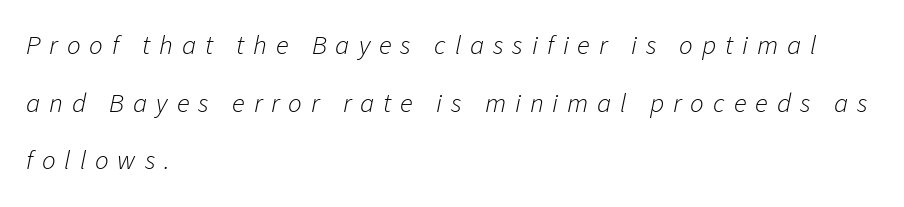
{"italic": "yes", "lean": "right", "slant_degrees": 11, "bold": "no", "underline": "no", "align": "left", "line_spacing": "loose", "line_spacing_ratio": 2.13, "letter_spacing": "wide", "letter_spacing_em": 0.33, "glyph_px": 27}
